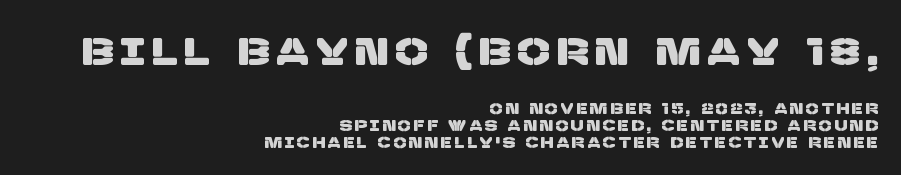
The image shows 38 px sans-serif type; set right-aligned, tight line spacing (1.14x), unusually wide letter spacing (+0.21 em), not underlined; the first (top) block is 2.53x larger; low stroke contrast and a large x-height.
